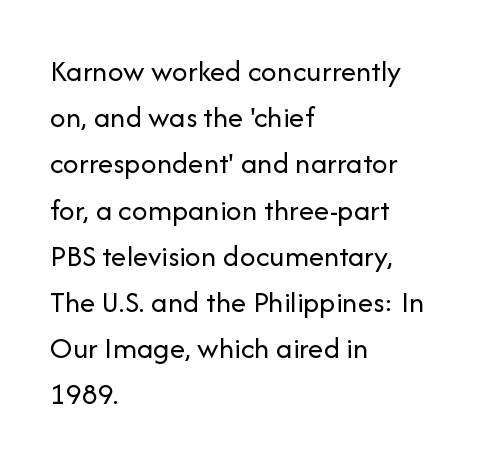
{"serif": "no", "italic": "no", "bold": "no", "weight": "regular", "width": "normal", "stroke_contrast": "low", "x_height": "medium", "monospaced": "no", "underline": "no", "align": "left", "line_spacing": "normal", "line_spacing_ratio": 1.49, "letter_spacing": "normal", "letter_spacing_em": 0.0, "glyph_px": 31}
